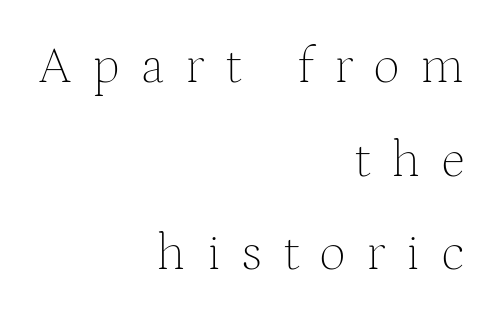
Q: Is the text bold? A: No.
Q: Is the text italic (slanted)? A: No, it is upright.
Q: Is the typeface a serif or a sans-serif typeface? A: Serif.
Q: Is the text underlined? A: No.
Q: How is the paragraph aligned? A: Right-aligned.
Q: Is the spacing between letters normal or unusually wide? A: Unusually wide.
Q: Width (condensed, normal, or wide)? A: Normal.
Q: Stroke contrast? A: Medium.
Q: x-height? A: Medium.
Q: Monospaced? A: No.
